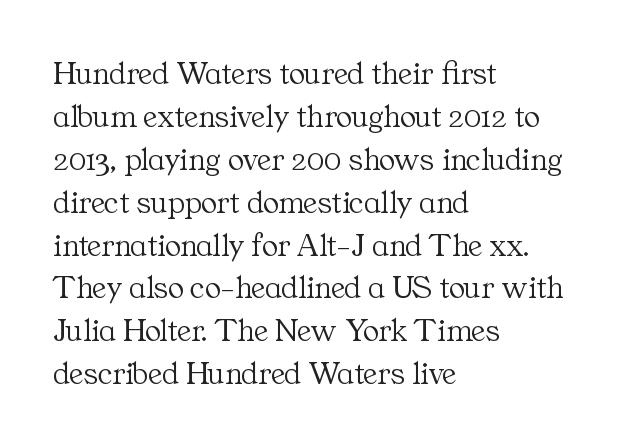
Q: Is the text bold? A: No.
Q: Is the text italic (slanted)? A: No, it is upright.
Q: Is the typeface a serif or a sans-serif typeface? A: Serif.
Q: Is the text underlined? A: No.
Q: How is the paragraph aligned? A: Left-aligned.
Q: Is the spacing between letters normal or unusually wide? A: Normal.
Q: Is the spacing between lines tight, normal or loose? A: Normal.
Q: Width (condensed, normal, or wide)? A: Normal.
Q: Stroke contrast? A: Medium.
Q: x-height? A: Medium.
Q: Monospaced? A: No.
